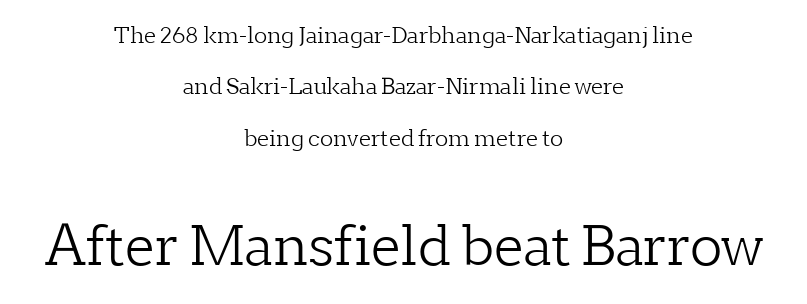
Are there feet on the stems? There are — it's a serif. Standard letterfit; no display-style spreading of the glyphs. The lettering holds an erect, upright posture throughout. The designer gave the closing block more size than the opening block.
